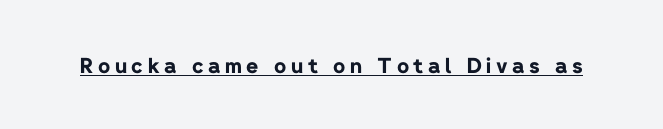
{"italic": "no", "bold": "yes", "underline": "yes", "letter_spacing": "wide", "letter_spacing_em": 0.22, "glyph_px": 21}
